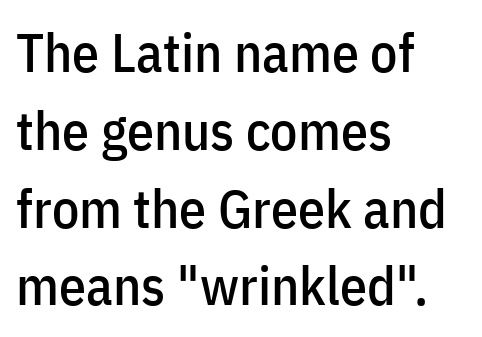
The image shows 54 px condensed sans-serif type, upright; set left-aligned, normal line spacing (1.44x), normal letter spacing, not underlined; low stroke contrast and a medium x-height.
